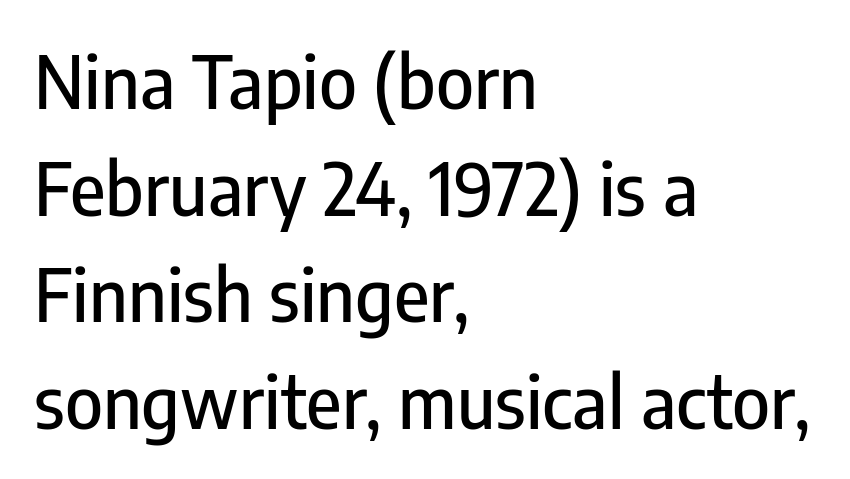
Which margin do the lines hug? The left one — the right edge is uneven. The passage shown is typed in a proportional face where columns would drift. The lettering stays uniformly vertical, giving the passage a roman look. The face used here is rendered with its standard letterfit.
